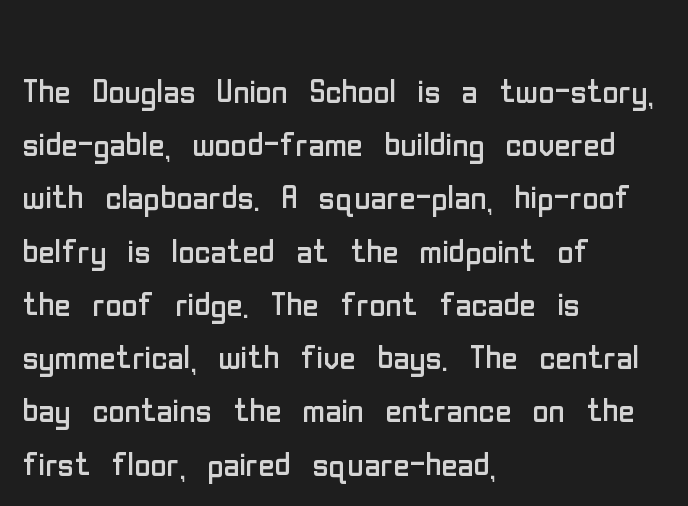
{"serif": "no", "italic": "no", "bold": "no", "weight": "regular", "width": "condensed", "stroke_contrast": "low", "x_height": "medium", "monospaced": "no", "underline": "no", "align": "left", "line_spacing_ratio": 1.21, "letter_spacing": "normal", "letter_spacing_em": 0.0, "glyph_px": 44}
